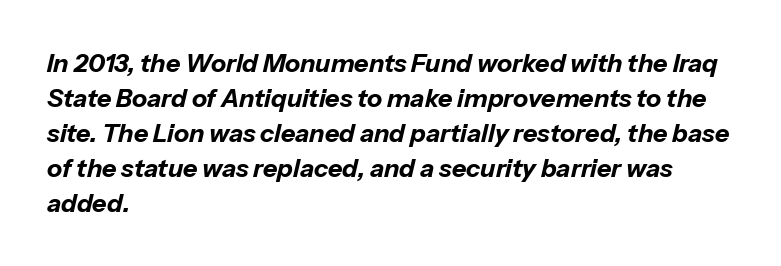
Tracking here is standard; glyphs follow each other at the usual distance. Set as a true bold cut, around the 700 mark. The rag falls on the right side of this text block. Posture: slanted. Anything drawn beneath the words? Only blank space. Each new line begins a customary step beneath the previous one.
